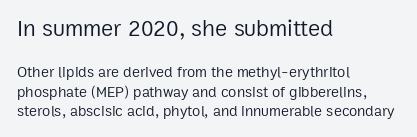
{"italic": "no", "bold": "no", "underline": "no", "align": "left", "line_spacing": "normal", "line_spacing_ratio": 1.3, "letter_spacing": "normal", "letter_spacing_em": 0.0, "larger_block": "first", "size_ratio": 1.53, "glyph_px": 23}
